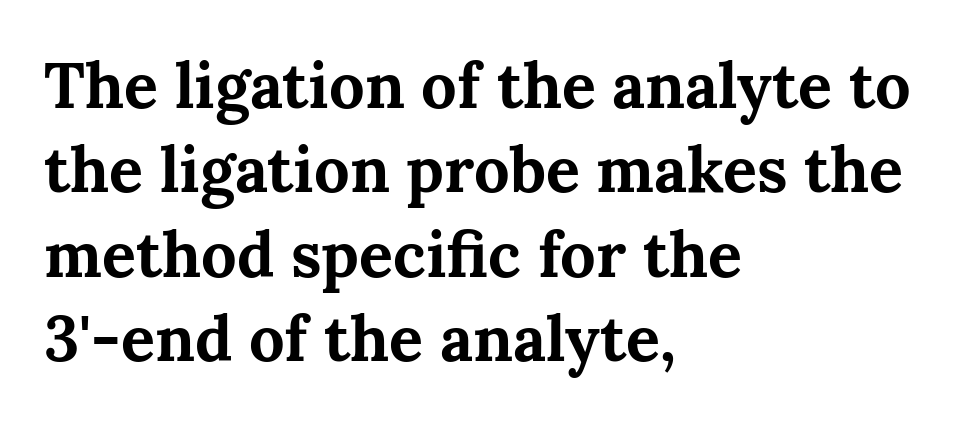
The face used here is seriffed, in the tradition of book romans. The baseline area is clear. Chunky letters — that's bold for sure. These lines keep a tight, regular rhythm from letter to letter. The compositor pushed each line to the left boundary.
